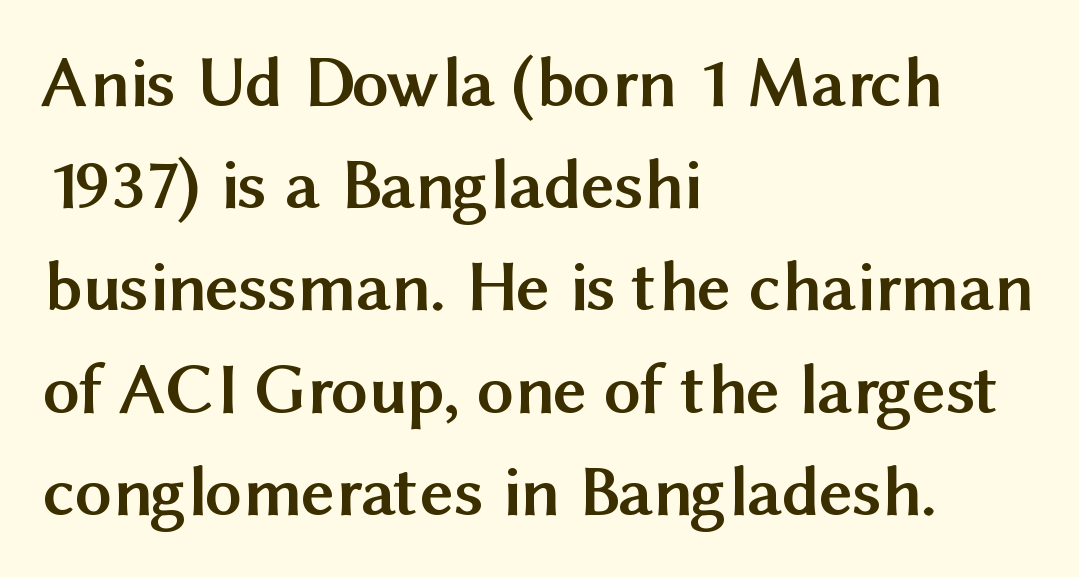
Q: Is the text bold? A: Yes.
Q: Is the text italic (slanted)? A: No, it is upright.
Q: Is the typeface a serif or a sans-serif typeface? A: Sans-serif.
Q: Is the text underlined? A: No.
Q: How is the paragraph aligned? A: Left-aligned.
Q: Is the spacing between letters normal or unusually wide? A: Normal.
Q: Is the spacing between lines tight, normal or loose? A: Normal.
Q: Width (condensed, normal, or wide)? A: Normal.
Q: Stroke contrast? A: Medium.
Q: x-height? A: Medium.
Q: Monospaced? A: No.
